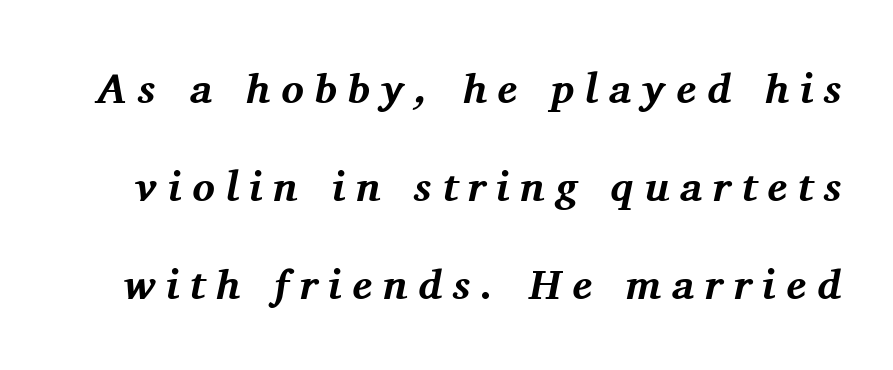
The specimen omits any rule beneath the text block's lines. Regarding serifs, this sample has them. Quick note: italic. In terms of weight, the rendering is a true, heavy bold.
